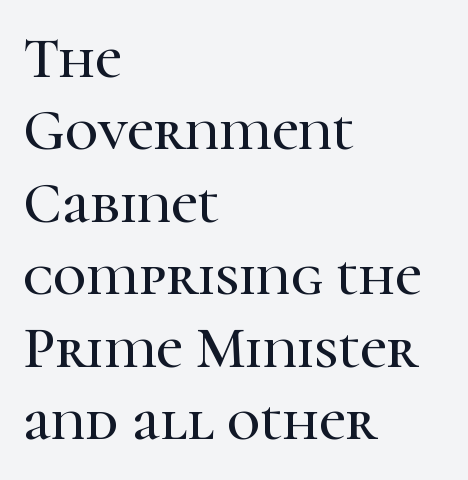
Check the space under the baseline: it is left empty. When letters stand straight like this, we call the style roman or upright. The rendering uses natural spacing where letterforms have individual widths. The rendering shows small feet on the letterforms — a serif design. Nothing unusual about the tracking: characters are spaced as the font intends.
